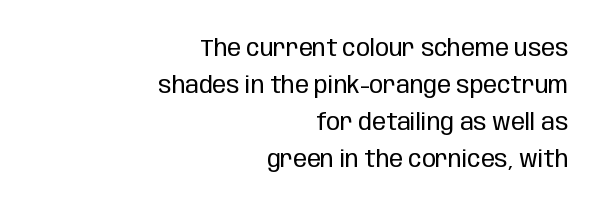
Q: Is the text bold? A: No.
Q: Is the text italic (slanted)? A: No, it is upright.
Q: Is the text underlined? A: No.
Q: How is the paragraph aligned? A: Right-aligned.
Q: Is the spacing between letters normal or unusually wide? A: Normal.
Q: Is the spacing between lines tight, normal or loose? A: Normal.
